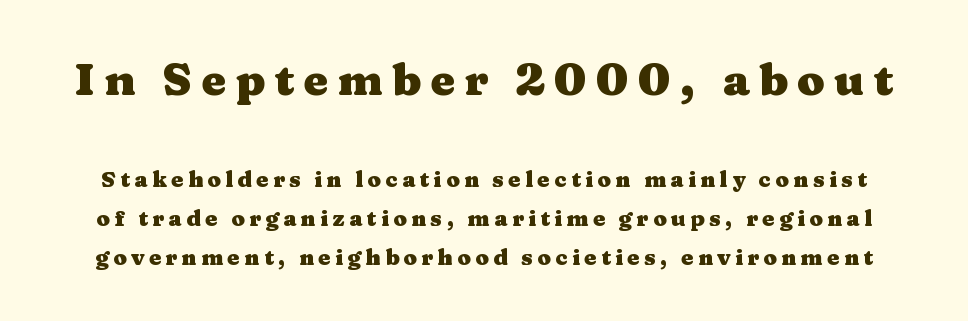
You can tell it's not italic because the verticals are truly vertical. The composition opens big and finishes small. Words appear elongated and porous because spacing is wide. You could not count columns in this text — the font is proportionally spaced. This sample uses a serif face. The font is running at its bold setting.
